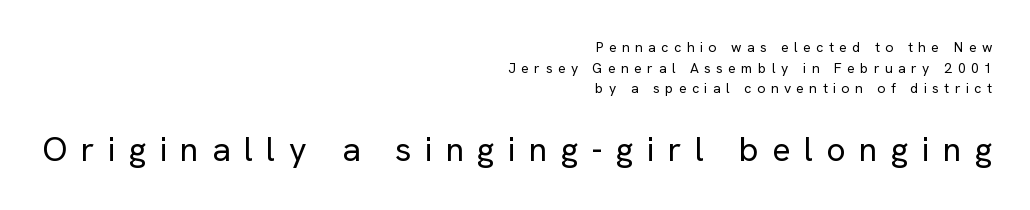
Q: Is the text bold? A: No.
Q: Is the text italic (slanted)? A: No, it is upright.
Q: Is the typeface a serif or a sans-serif typeface? A: Sans-serif.
Q: Is the text underlined? A: No.
Q: How is the paragraph aligned? A: Right-aligned.
Q: Is the spacing between letters normal or unusually wide? A: Unusually wide.
Q: Is the spacing between lines tight, normal or loose? A: Normal.
Q: Which block of text is set in a larger size, the first (top) or the second (bottom)? A: The second (bottom) one.
Q: Width (condensed, normal, or wide)? A: Normal.
Q: Stroke contrast? A: Low.
Q: x-height? A: Medium.
Q: Monospaced? A: No.
